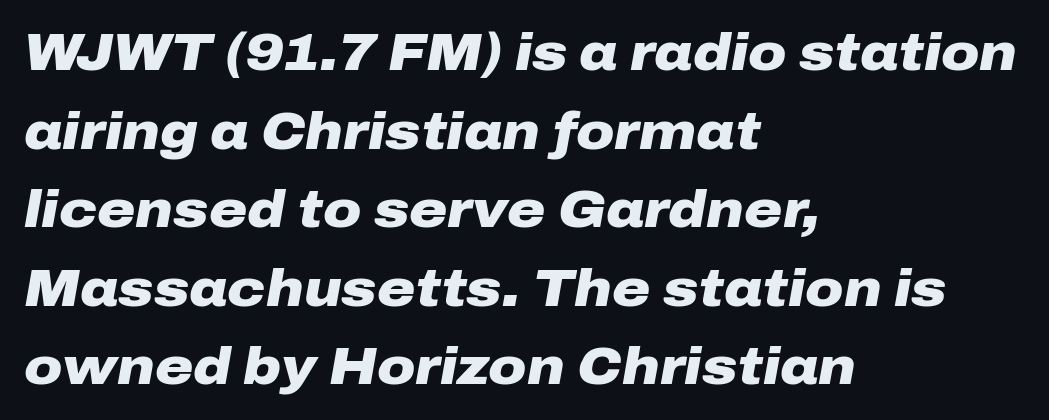
Glyph-to-glyph distance matches everyday printed text. The zone under the glyphs is completely vacant. Interline gaps are of average width in this sample. Pretty heavy lettering here — definitely bold.
